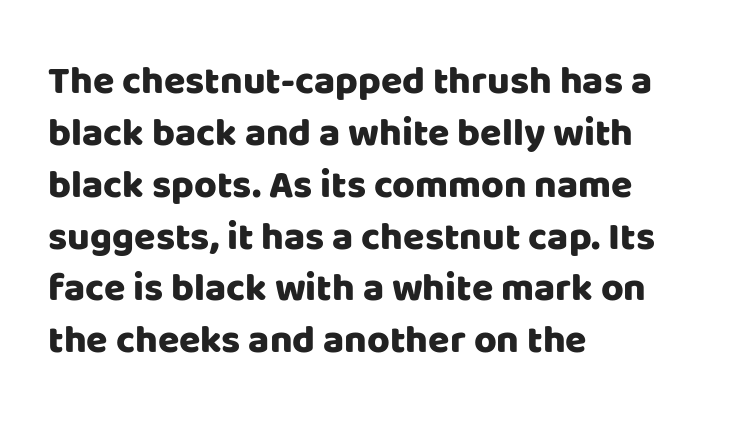
Line spacing here is normal. The gap between lines stays unmarked. Letterform terminals end flat and unadorned throughout the passage. You could call the tracking neutral — neither tight nor loose. Is this a fixed-width face? No — the glyphs have proportional, varying widths.
